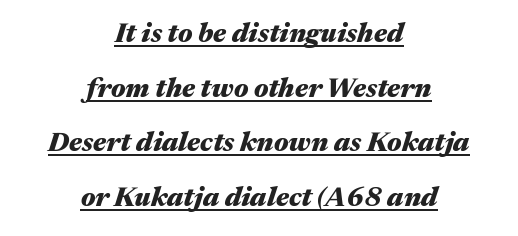
{"italic": "yes", "lean": "right", "slant_degrees": 17, "bold": "yes", "underline": "yes", "align": "center", "line_spacing": "loose", "line_spacing_ratio": 2.02, "letter_spacing": "normal", "letter_spacing_em": 0.0, "glyph_px": 27}
